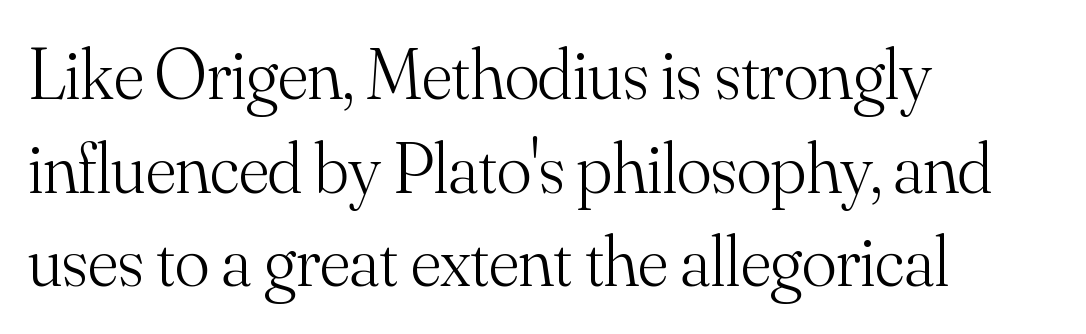
The image shows 72 px light serif type, upright; set left-aligned, normal line spacing (1.3x), normal letter spacing, not underlined; medium stroke contrast and a small x-height.
